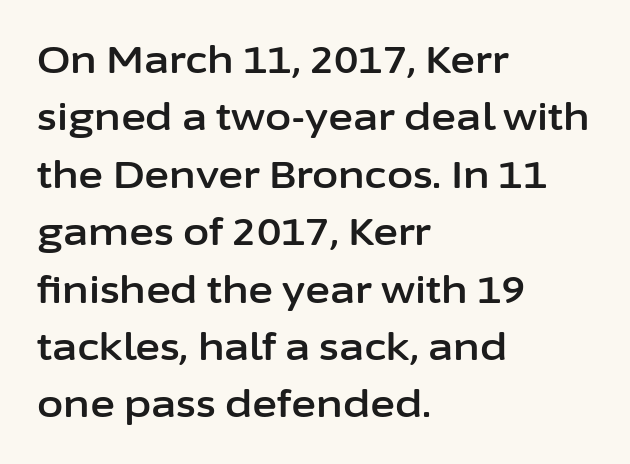
The image shows 38 px sans-serif type, upright; set left-aligned, normal line spacing (1.51x), normal letter spacing, not underlined; low stroke contrast and a medium x-height.
